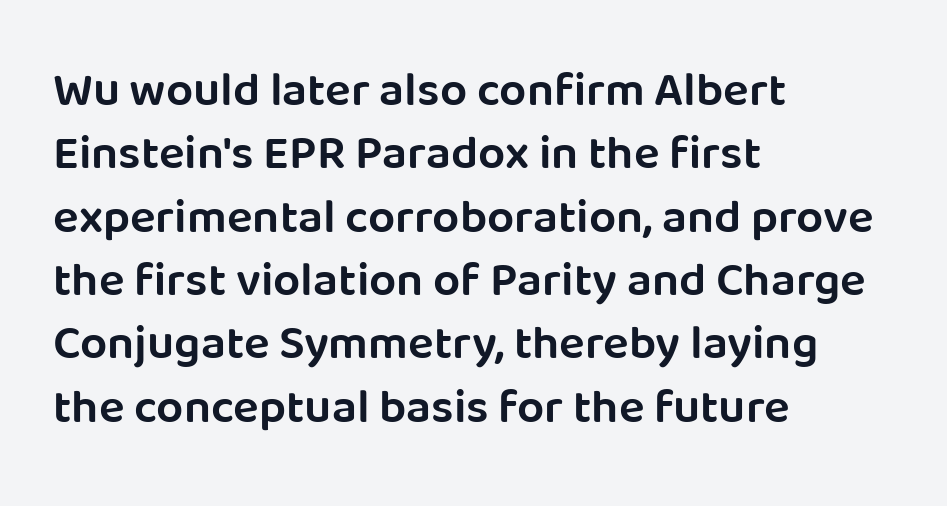
Q: Is the text bold? A: Semi-bold.
Q: Is the text italic (slanted)? A: No, it is upright.
Q: Is the typeface a serif or a sans-serif typeface? A: Sans-serif.
Q: Is the text underlined? A: No.
Q: How is the paragraph aligned? A: Left-aligned.
Q: Is the spacing between letters normal or unusually wide? A: Normal.
Q: Is the spacing between lines tight, normal or loose? A: Normal.
Q: Width (condensed, normal, or wide)? A: Normal.
Q: Stroke contrast? A: Low.
Q: x-height? A: Large.
Q: Monospaced? A: No.
